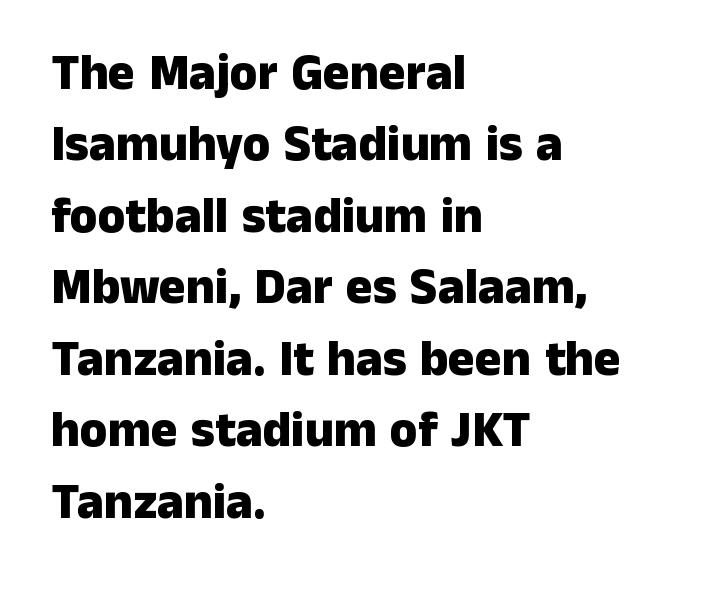
The image shows 50 px heavy sans-serif type, upright; set left-aligned, normal line spacing (1.43x), normal letter spacing, not underlined; low stroke contrast and a medium x-height.
